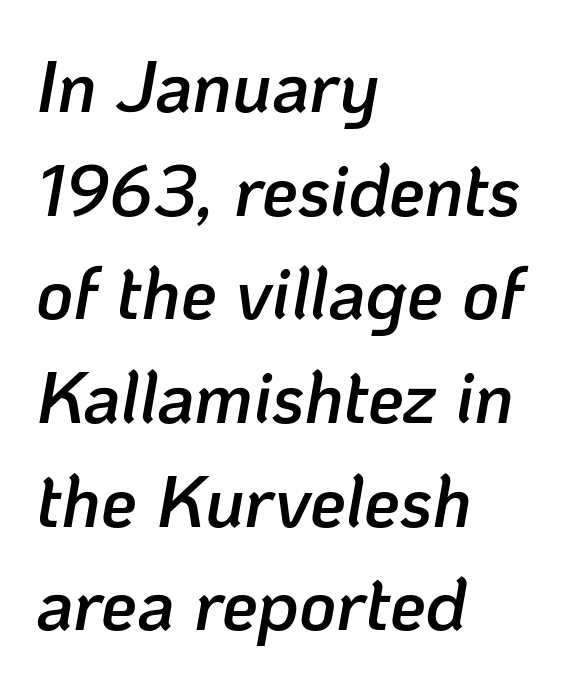
{"italic": "yes", "lean": "right", "slant_degrees": 10, "bold": "semi", "weight": "semibold", "width": "normal", "stroke_contrast": "low", "x_height": "medium", "monospaced": "no", "underline": "no", "align": "left", "line_spacing": "normal", "line_spacing_ratio": 1.44, "letter_spacing": "normal", "letter_spacing_em": 0.0, "glyph_px": 72}
